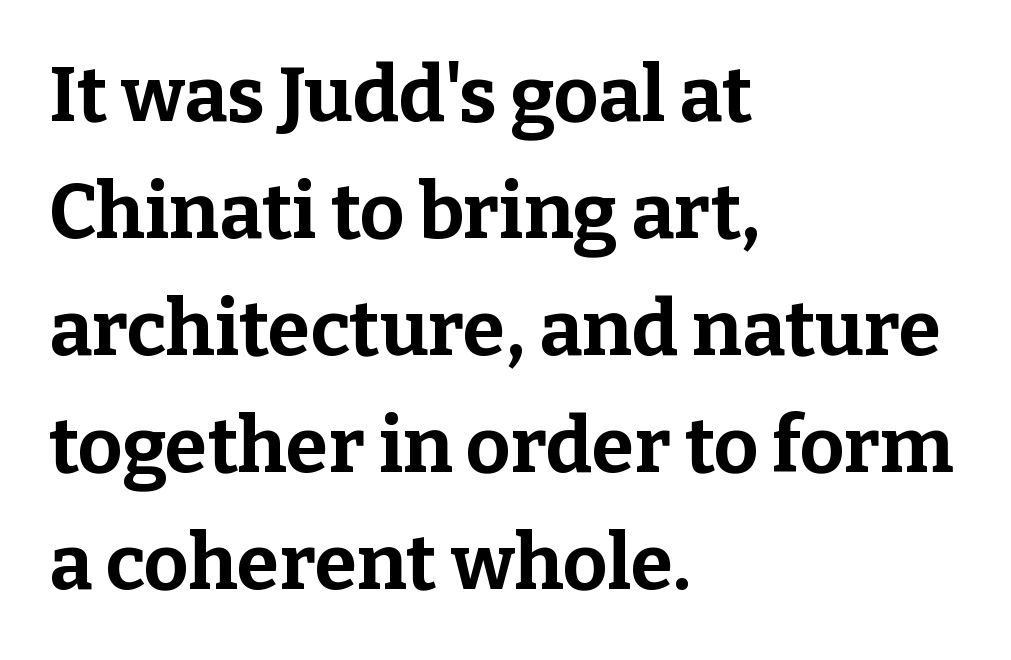
Stroke thickness is high; the sample reads as a true bold. The letters advance in unequal steps, a hallmark of proportional type. Students, note that the glyphs here touch the page at normal intervals. The words here are not underlined. Successive baselines arrive at the customary interval. Is the block centered? No — it sits flush against the left margin.
